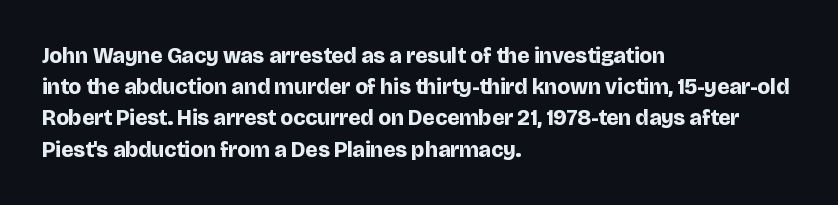
{"italic": "no", "bold": "yes", "underline": "no", "align": "left", "line_spacing": "normal", "line_spacing_ratio": 1.42, "letter_spacing": "normal", "letter_spacing_em": 0.0, "glyph_px": 22}
